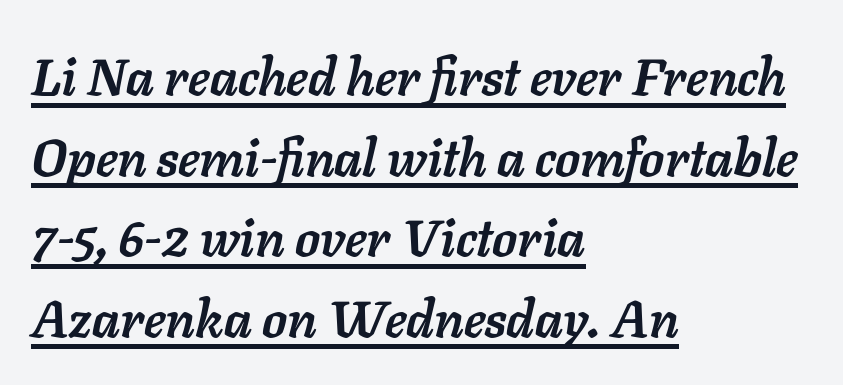
The image shows 51 px semibold type, italic (leaning right); set left-aligned, normal line spacing (1.58x), normal letter spacing, underlined; low stroke contrast and a medium x-height.
